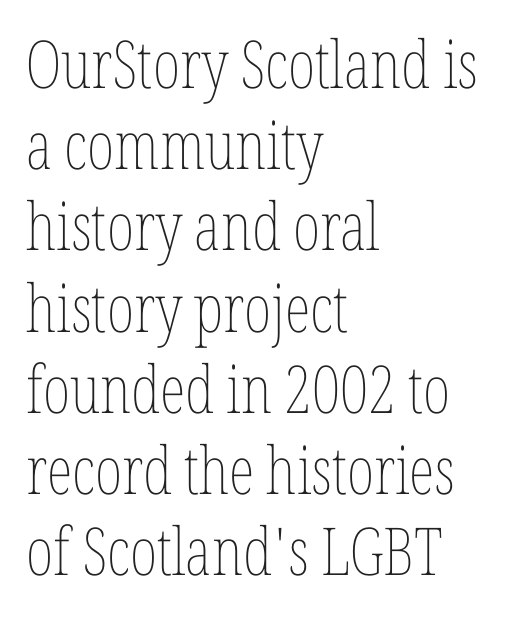
Q: Is the text bold? A: No.
Q: Is the text italic (slanted)? A: No, it is upright.
Q: Is the text underlined? A: No.
Q: How is the paragraph aligned? A: Left-aligned.
Q: Is the spacing between letters normal or unusually wide? A: Normal.
Q: Width (condensed, normal, or wide)? A: Condensed.
Q: Stroke contrast? A: Low.
Q: x-height? A: Medium.
Q: Monospaced? A: No.
